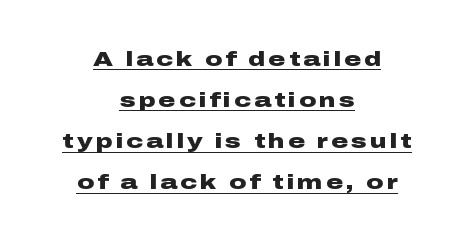
{"italic": "no", "bold": "yes", "underline": "yes", "align": "center", "line_spacing": "loose", "line_spacing_ratio": 1.96, "glyph_px": 21}
